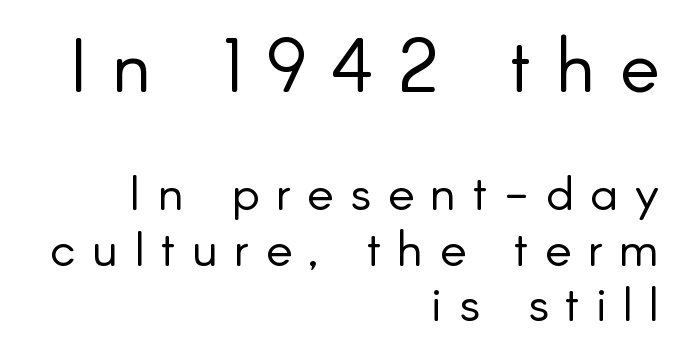
Q: Is the text bold? A: No.
Q: Is the text italic (slanted)? A: No, it is upright.
Q: Is the typeface a serif or a sans-serif typeface? A: Sans-serif.
Q: Is the text underlined? A: No.
Q: How is the paragraph aligned? A: Right-aligned.
Q: Is the spacing between letters normal or unusually wide? A: Unusually wide.
Q: Is the spacing between lines tight, normal or loose? A: Tight.
Q: Which block of text is set in a larger size, the first (top) or the second (bottom)? A: The first (top) one.
Q: Width (condensed, normal, or wide)? A: Normal.
Q: Stroke contrast? A: Low.
Q: x-height? A: Small.
Q: Monospaced? A: No.
